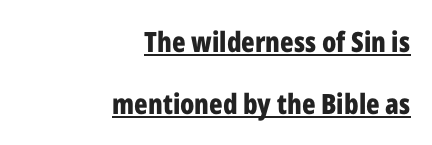
Q: Is the text bold? A: Yes.
Q: Is the text italic (slanted)? A: No, it is upright.
Q: Is the typeface a serif or a sans-serif typeface? A: Sans-serif.
Q: Is the text underlined? A: Yes.
Q: How is the paragraph aligned? A: Right-aligned.
Q: Is the spacing between letters normal or unusually wide? A: Normal.
Q: Is the spacing between lines tight, normal or loose? A: Loose.
Q: Width (condensed, normal, or wide)? A: Condensed.
Q: Stroke contrast? A: Low.
Q: x-height? A: Medium.
Q: Monospaced? A: No.
